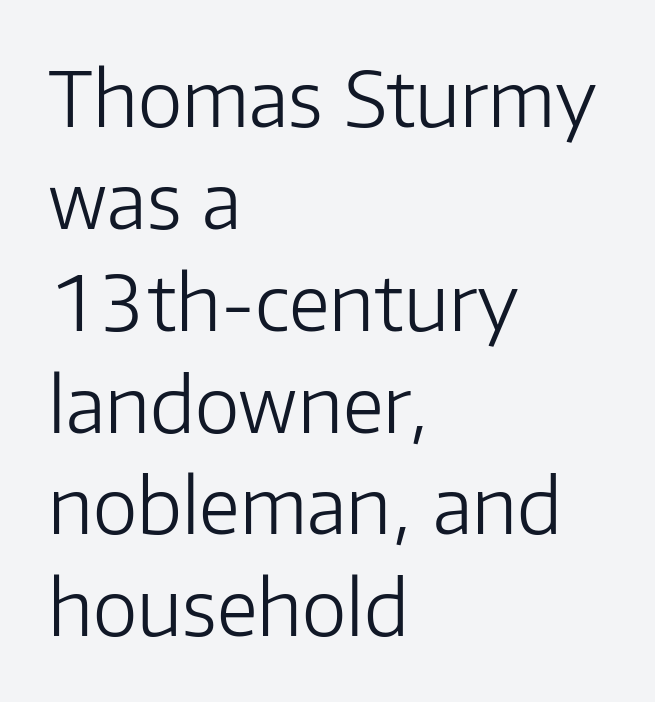
Q: Is the text bold? A: No.
Q: Is the text italic (slanted)? A: No, it is upright.
Q: Is the typeface a serif or a sans-serif typeface? A: Sans-serif.
Q: Is the text underlined? A: No.
Q: How is the paragraph aligned? A: Left-aligned.
Q: Is the spacing between letters normal or unusually wide? A: Normal.
Q: Is the spacing between lines tight, normal or loose? A: Normal.
Q: Width (condensed, normal, or wide)? A: Normal.
Q: Stroke contrast? A: Low.
Q: x-height? A: Medium.
Q: Monospaced? A: No.
